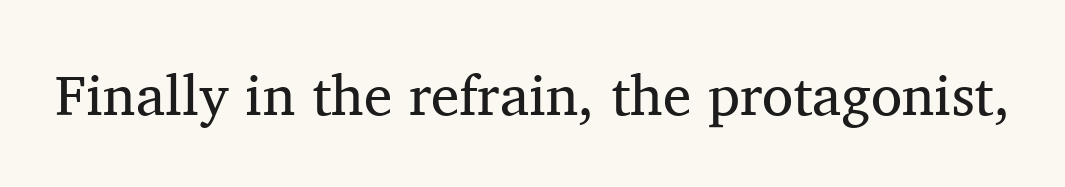
{"serif": "yes", "italic": "no", "bold": "no", "weight": "regular", "width": "normal", "stroke_contrast": "medium", "x_height": "medium", "monospaced": "no", "underline": "no", "letter_spacing": "normal", "letter_spacing_em": 0.0, "glyph_px": 57}
